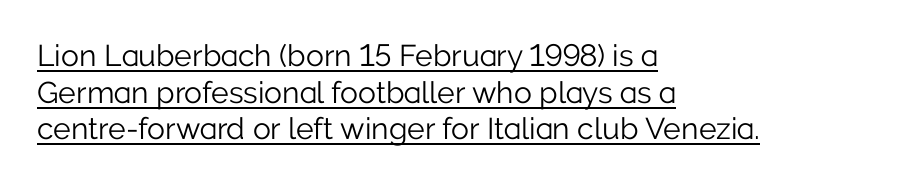
{"serif": "no", "italic": "no", "bold": "no", "weight": "light", "width": "normal", "stroke_contrast": "low", "x_height": "medium", "monospaced": "no", "underline": "yes", "align": "left", "line_spacing_ratio": 1.22, "letter_spacing": "normal", "letter_spacing_em": 0.0, "glyph_px": 30}
